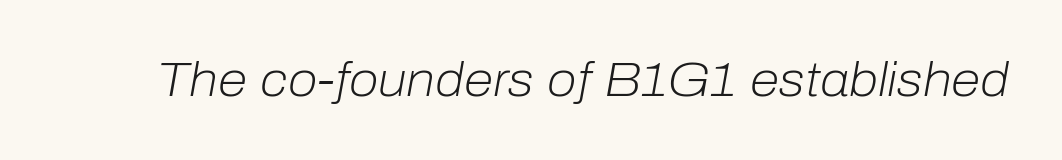
Honestly, there is no underline to notice here at all. The face used here has a pronounced slope to its letters. Spacing verdict: proportional, widths tailored to each character. Stems and bowls with no extra thickness — not bold. Standard letterfit; no display-style spreading of the glyphs.
